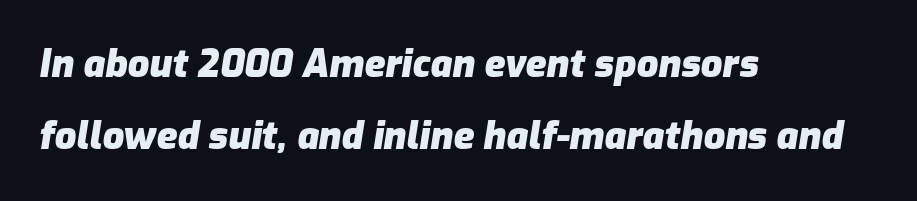
Check the space under the baseline: it is left empty. Look at the tracking — it's just the regular setting, nothing added. Compared with an ordinary text face, these strokes are far heavier — a full bold. Layout note: lines flush left.
